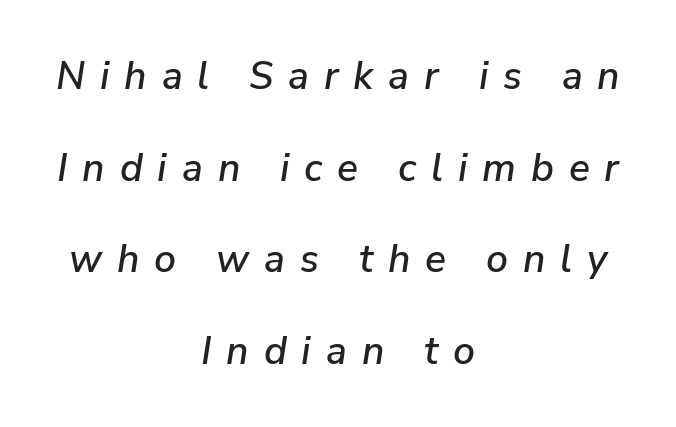
Q: Is the text italic (slanted)? A: Yes, it leans right by about 9 degrees.
Q: Is the text underlined? A: No.
Q: How is the paragraph aligned? A: Centered.
Q: Is the spacing between letters normal or unusually wide? A: Unusually wide.
Q: Is the spacing between lines tight, normal or loose? A: Loose.
Q: Width (condensed, normal, or wide)? A: Normal.
Q: Stroke contrast? A: Low.
Q: x-height? A: Medium.
Q: Monospaced? A: No.
